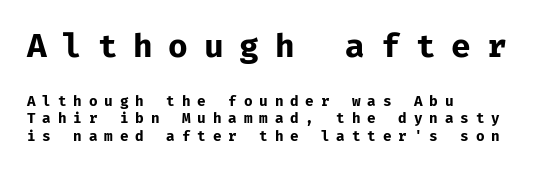
The image shows 32 px bold sans-serif type, upright; set left-aligned, normal line spacing (1.25x), unusually wide letter spacing (+0.49 em), not underlined; the first (top) block is 2.29x larger; low stroke contrast and a medium x-height.
